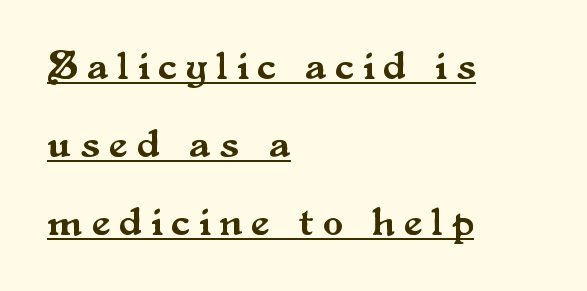
Note: serifs present on the glyphs. Which margin do the lines hug? The left one — the right edge is uneven. The lettering is marked with a stroke running underneath it. Do the characters align in a grid? No, the font is proportional. Tracking value appears strongly positive — letters spread wide.
